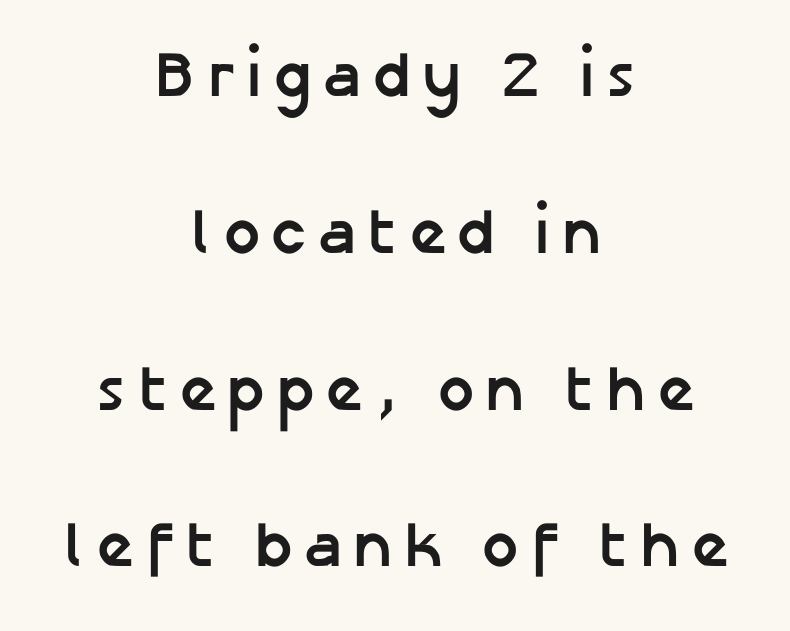
This rendering employs a face without finishing strokes, i.e., a sans-serif. A student would call this center alignment; a typographer would say set centered. Descender tails drop into unmarked territory. The block of text is sparse from top to bottom, with ample space between rows.
